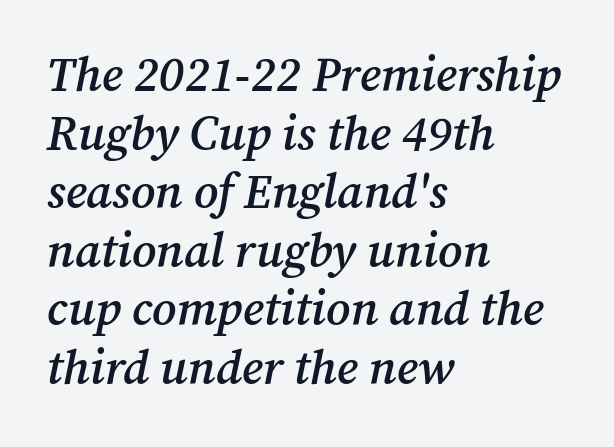
{"serif": "yes", "italic": "yes", "lean": "right", "slant_degrees": 12, "bold": "semi", "weight": "semibold", "width": "normal", "stroke_contrast": "medium", "x_height": "medium", "monospaced": "no", "underline": "no", "align": "left", "line_spacing_ratio": 1.22, "letter_spacing": "normal", "letter_spacing_em": 0.0, "glyph_px": 48}
